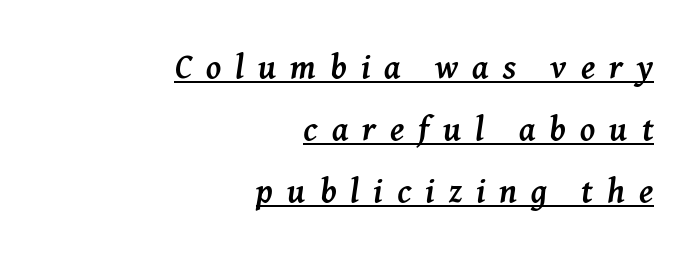
Q: Is the text bold? A: Yes.
Q: Is the text italic (slanted)? A: Yes, it leans right by about 8 degrees.
Q: Is the typeface a serif or a sans-serif typeface? A: Serif.
Q: Is the text underlined? A: Yes.
Q: How is the paragraph aligned? A: Right-aligned.
Q: Is the spacing between letters normal or unusually wide? A: Unusually wide.
Q: Width (condensed, normal, or wide)? A: Normal.
Q: Stroke contrast? A: Medium.
Q: x-height? A: Medium.
Q: Monospaced? A: No.
